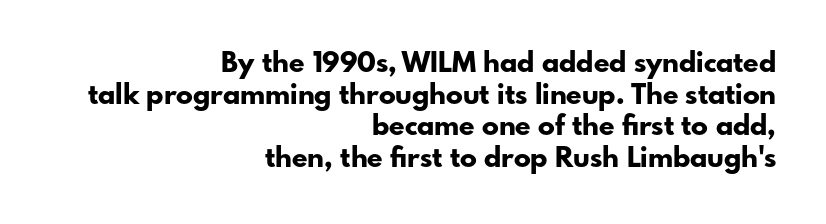
{"serif": "no", "italic": "no", "bold": "yes", "weight": "bold", "width": "normal", "stroke_contrast": "low", "x_height": "small", "monospaced": "no", "underline": "no", "align": "right", "line_spacing": "tight", "line_spacing_ratio": 1.13, "letter_spacing": "normal", "letter_spacing_em": 0.0, "glyph_px": 28}
